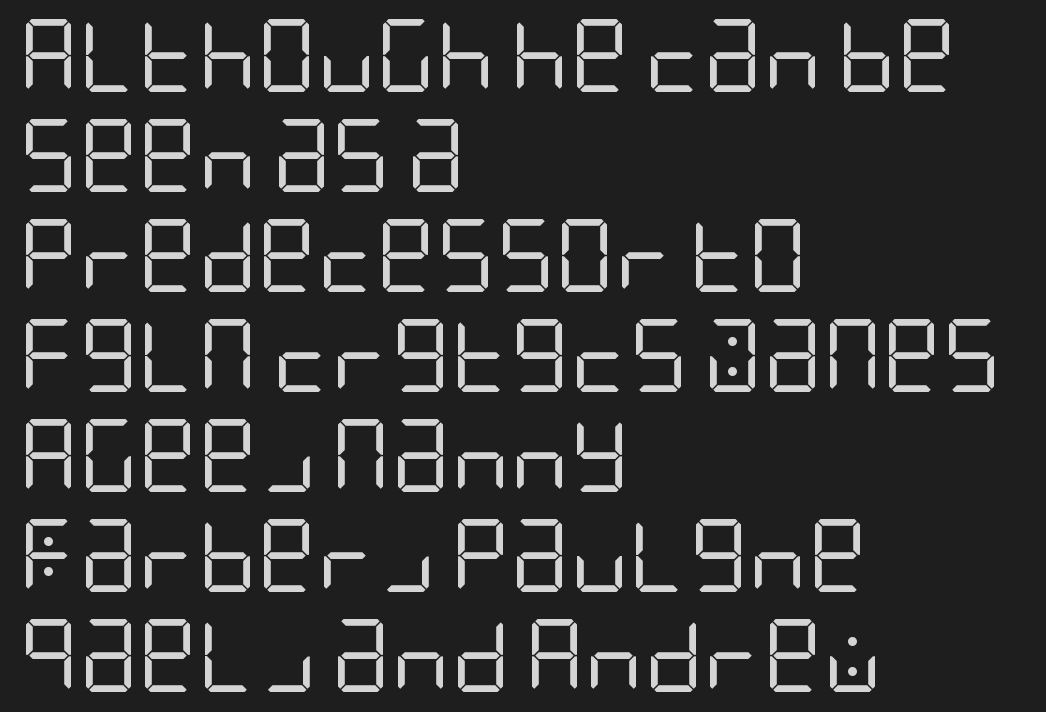
{"serif": "no", "italic": "no", "bold": "no", "weight": "regular", "width": "condensed", "stroke_contrast": "low", "x_height": "large", "underline": "no", "align": "left", "line_spacing": "normal", "line_spacing_ratio": 1.37, "letter_spacing": "normal", "letter_spacing_em": 0.0, "glyph_px": 73}
